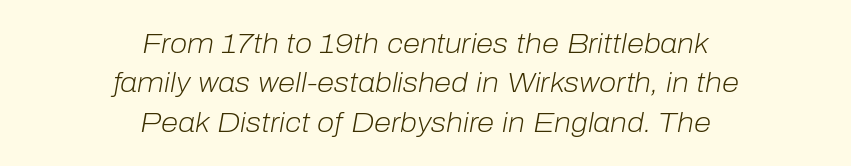
Q: Is the text bold? A: No.
Q: Is the text italic (slanted)? A: Yes, it leans right by about 10 degrees.
Q: Is the text underlined? A: No.
Q: How is the paragraph aligned? A: Centered.
Q: Is the spacing between letters normal or unusually wide? A: Normal.
Q: Is the spacing between lines tight, normal or loose? A: Normal.
Q: Width (condensed, normal, or wide)? A: Normal.
Q: Stroke contrast? A: Low.
Q: x-height? A: Medium.
Q: Monospaced? A: No.
